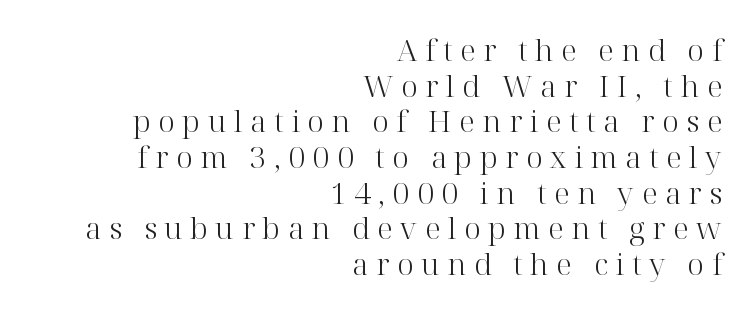
{"serif": "yes", "italic": "no", "bold": "no", "weight": "light", "width": "normal", "stroke_contrast": "high", "x_height": "medium", "monospaced": "no", "underline": "no", "align": "right", "line_spacing_ratio": 1.19, "letter_spacing": "wide", "letter_spacing_em": 0.25, "glyph_px": 30}
